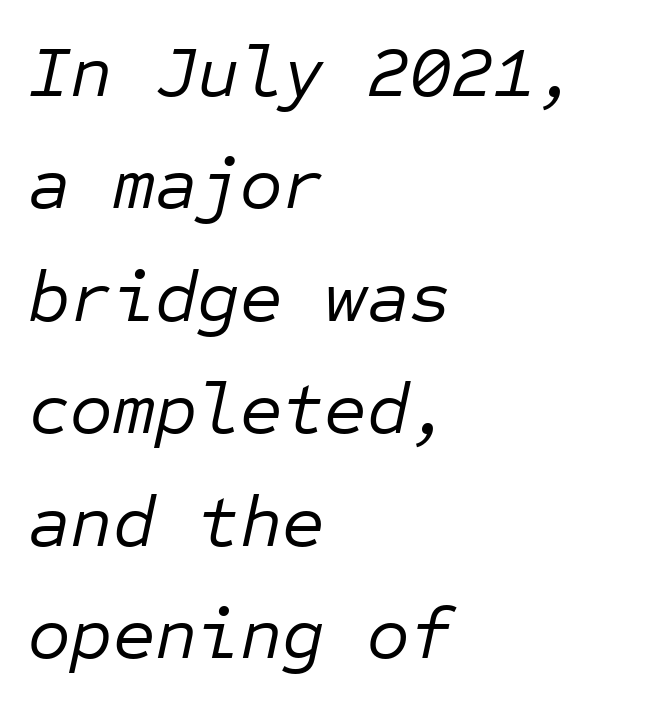
Q: Is the text bold? A: No.
Q: Is the text italic (slanted)? A: Yes, it leans right by about 12 degrees.
Q: Is the text underlined? A: No.
Q: How is the paragraph aligned? A: Left-aligned.
Q: Is the spacing between letters normal or unusually wide? A: Normal.
Q: Is the spacing between lines tight, normal or loose? A: Normal.
Q: Width (condensed, normal, or wide)? A: Normal.
Q: Stroke contrast? A: Low.
Q: x-height? A: Medium.
Q: Monospaced? A: Yes.
